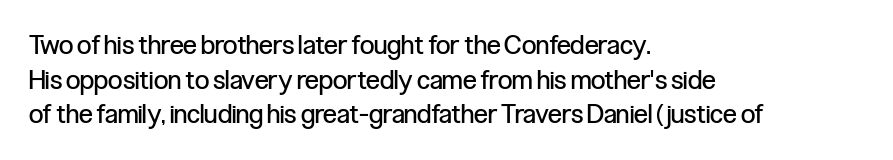
The image shows 26 px text type, upright; set left-aligned, normal line spacing (1.33x), normal letter spacing, not underlined.
